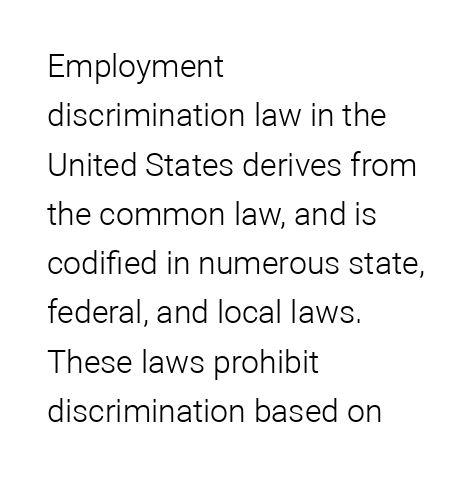
Q: Is the text bold? A: No.
Q: Is the text italic (slanted)? A: No, it is upright.
Q: Is the typeface a serif or a sans-serif typeface? A: Sans-serif.
Q: Is the text underlined? A: No.
Q: How is the paragraph aligned? A: Left-aligned.
Q: Is the spacing between letters normal or unusually wide? A: Normal.
Q: Is the spacing between lines tight, normal or loose? A: Normal.
Q: Width (condensed, normal, or wide)? A: Normal.
Q: Stroke contrast? A: Low.
Q: x-height? A: Medium.
Q: Monospaced? A: No.
